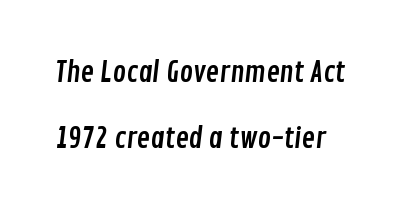
The image shows 28 px condensed sans-serif type; set loose line spacing (2.37x), normal letter spacing, not underlined; low stroke contrast and a medium x-height.
